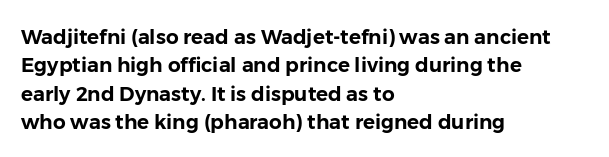
{"italic": "no", "underline": "no", "align": "left", "line_spacing": "normal", "line_spacing_ratio": 1.42, "letter_spacing": "normal", "letter_spacing_em": 0.0, "glyph_px": 20}
